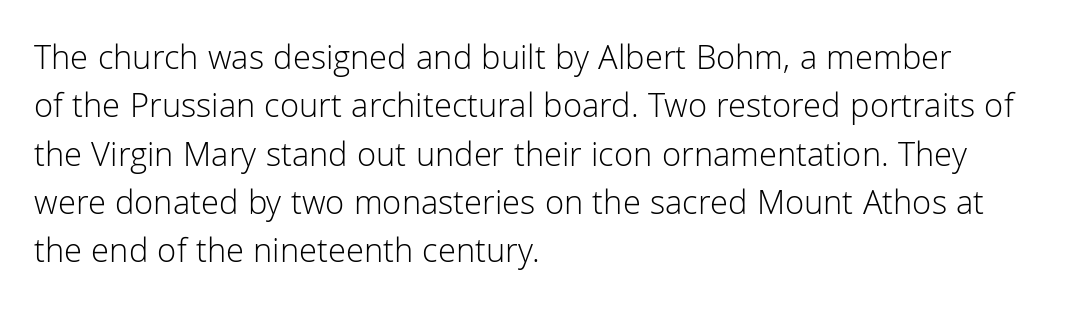
It's the straight-up-and-down kind of type. This sample has the flowing, uneven cadence of proportional lettering. The weight would be labelled regular, book, light, or lighter still. Nobody touched the tracking dial on this one.
